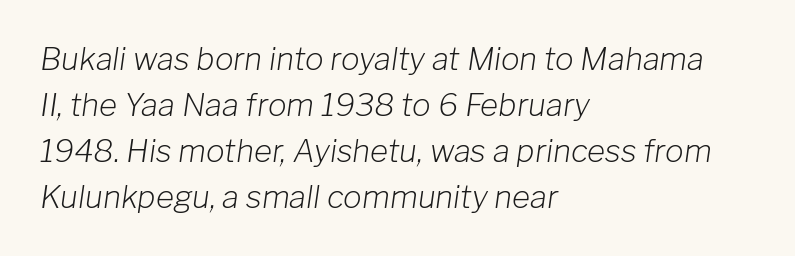
Q: Is the text bold? A: No.
Q: Is the text italic (slanted)? A: Yes, it leans right by about 8 degrees.
Q: Is the text underlined? A: No.
Q: How is the paragraph aligned? A: Left-aligned.
Q: Is the spacing between letters normal or unusually wide? A: Normal.
Q: Is the spacing between lines tight, normal or loose? A: Normal.
Q: Width (condensed, normal, or wide)? A: Normal.
Q: Stroke contrast? A: Low.
Q: x-height? A: Medium.
Q: Monospaced? A: No.
